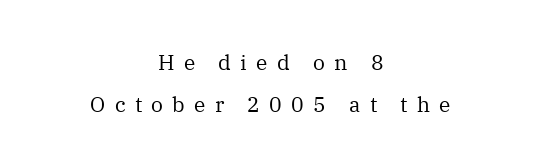
Clear beneath every line of the passage. The letters stand straight up with perfectly vertical stems. Stroke mass is kept to a normal reading level or below. Observe the wide spacing: letters keep a clear distance from each other. The paragraph has two soft edges and a firm central axis.
